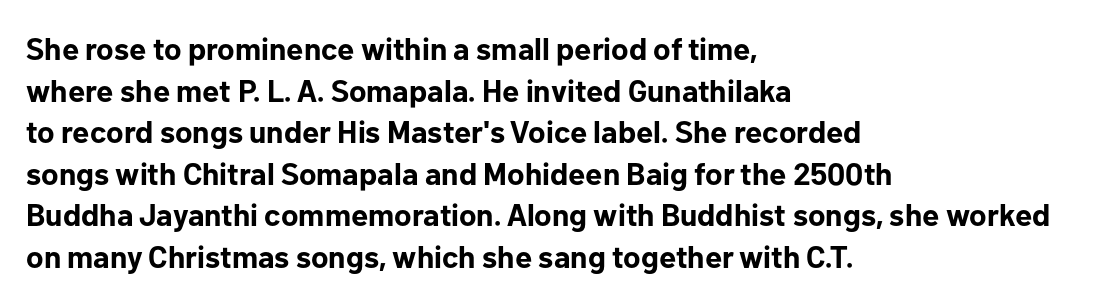
Q: Is the text bold? A: Yes.
Q: Is the text italic (slanted)? A: No, it is upright.
Q: Is the typeface a serif or a sans-serif typeface? A: Sans-serif.
Q: Is the text underlined? A: No.
Q: How is the paragraph aligned? A: Left-aligned.
Q: Is the spacing between letters normal or unusually wide? A: Normal.
Q: Is the spacing between lines tight, normal or loose? A: Normal.
Q: Width (condensed, normal, or wide)? A: Normal.
Q: Stroke contrast? A: Low.
Q: x-height? A: Medium.
Q: Monospaced? A: No.
